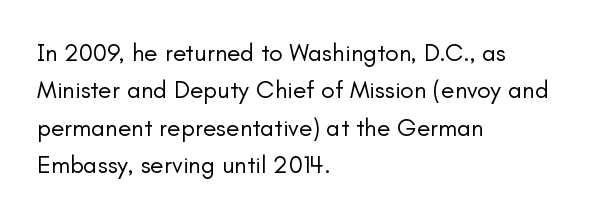
In CSS terms this would be text-align: left. Descenders are the only things crossing below the line. One glance says typical: line gaps are just what's usual. This is the regular roman posture of the typeface.
